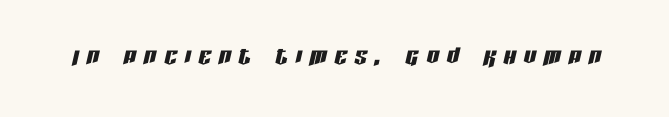
Substantial extra tracking has been applied to these lines. Characters are canted at an angle relative to the baseline's perpendicular. Quick note: underline off. Varying glyph widths throughout — classic text-font behaviour.
